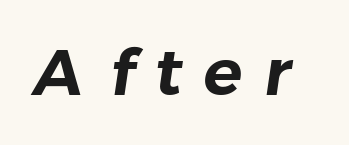
Q: Is the typeface a serif or a sans-serif typeface? A: Sans-serif.
Q: Is the text underlined? A: No.
Q: Is the spacing between letters normal or unusually wide? A: Unusually wide.
Q: Width (condensed, normal, or wide)? A: Normal.
Q: Stroke contrast? A: Low.
Q: x-height? A: Medium.
Q: Monospaced? A: No.
